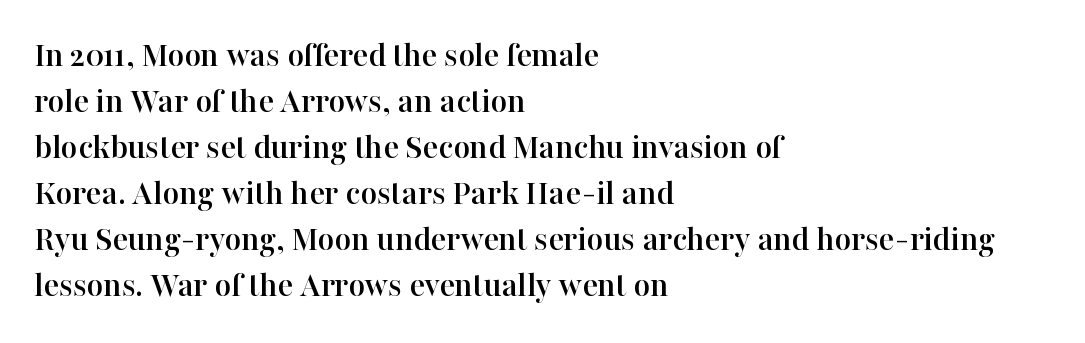
Is there any slant? The stems are plumb. Varying glyph widths throughout — classic text-font behaviour. The ragged edge is on the right, which tells us the setting is flush left. Check the space under the baseline: it is left empty.
